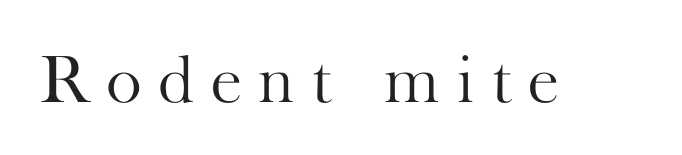
In terms of letterform style, serifs are clearly present. Characters follow at a spacing far wider than the type designer built in. Quick note: underline off. Weight: in the light-to-regular range.
